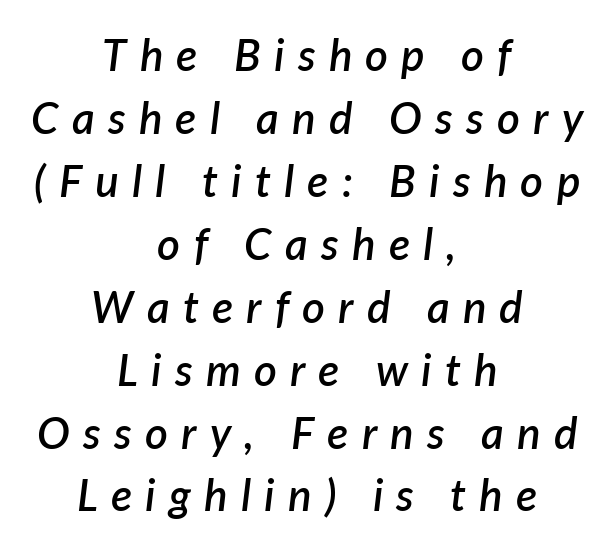
The image shows 44 px semibold type, italic (leaning right); set centered, normal line spacing (1.43x), unusually wide letter spacing (+0.3 em), not underlined; low stroke contrast and a medium x-height.
